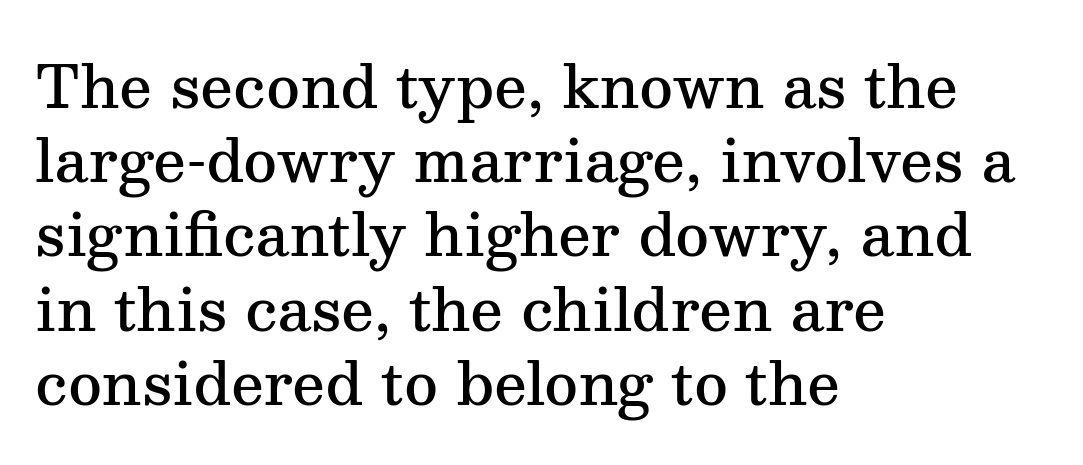
The leading is moderate, giving the passage an even texture. No word sits above an underline. A classic flush-left, rag-right setting is used for this passage. Does extra space separate the letters? No, they use regular spacing. The characters display serif detailing at their extremities.
